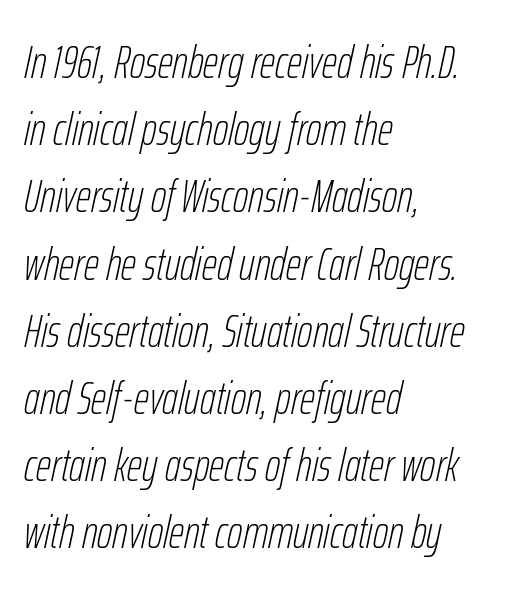
The image shows 47 px thin, condensed type, italic (leaning right); set left-aligned, normal line spacing (1.43x), normal letter spacing, not underlined; low stroke contrast and a medium x-height.
